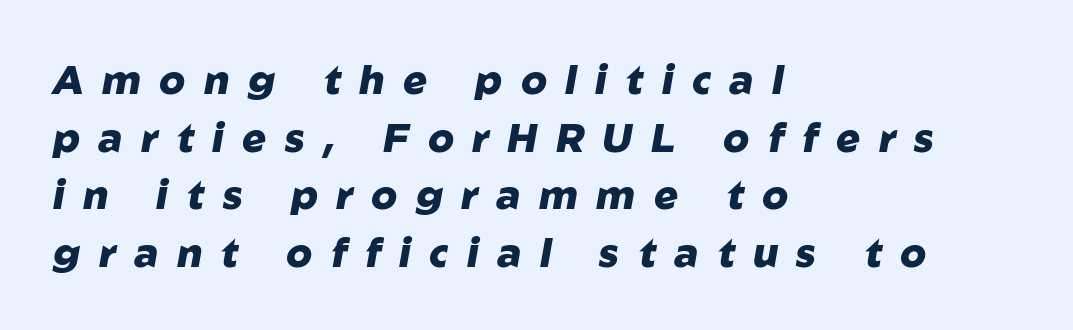
These words are printed bold, with thick strokes throughout. Type without underlining. Leading matches the norm, producing a regular column. Think of a printed novel: that variable character pitch is what you see here. It's the slanting kind of type.
